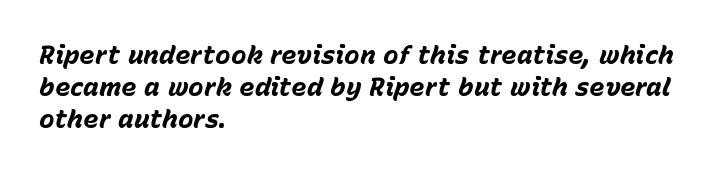
Q: Is the text bold? A: Yes.
Q: Is the text italic (slanted)? A: Yes, it leans right by about 15 degrees.
Q: Is the text underlined? A: No.
Q: How is the paragraph aligned? A: Left-aligned.
Q: Is the spacing between letters normal or unusually wide? A: Normal.
